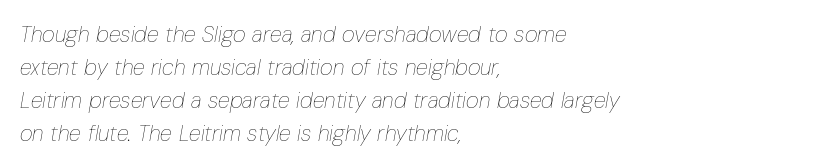
Notice how the stems are inclined rather than vertical — that's the hallmark of italics. Does the leading feel generous? No, just average. Every row of glyphs begins at an identical x-position on the left. Ink coverage per letter is moderate at most. Compared with typical body copy, the letter spacing here is the same.
